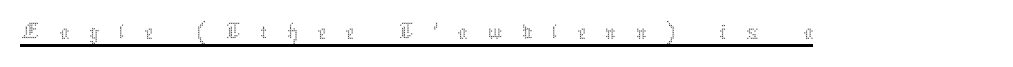
The image shows 51 px thin type, upright; set unusually wide letter spacing (+0.38 em), underlined; medium stroke contrast and a medium x-height.
